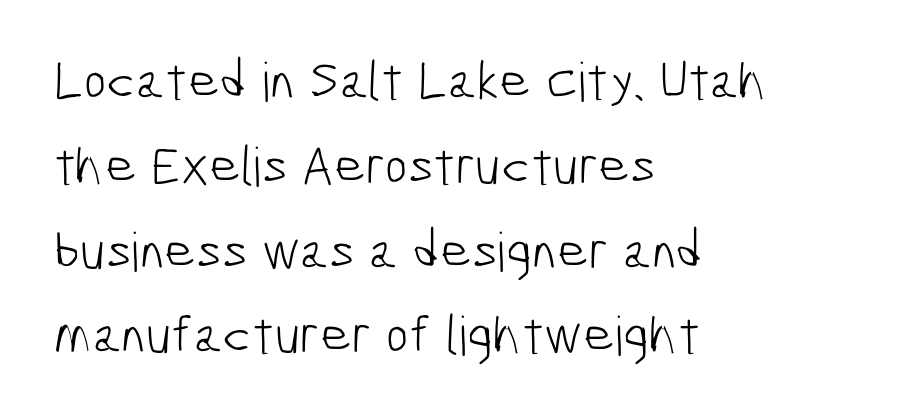
Is this a fixed-width face? No — the glyphs have proportional, varying widths. Nothing unusual about the tracking: characters are spaced as the font intends. Stems here are at most as thick as an everyday book face. Glance below the letters and you will spot only blank space. Nope, no serifs anywhere on these letters.
